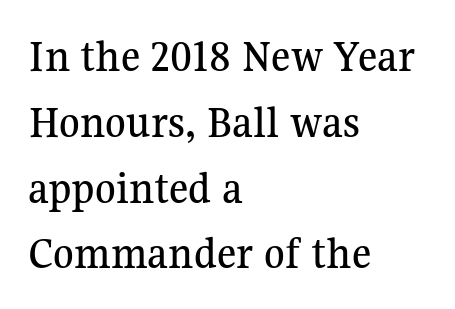
The passage is arranged the way most books set body copy — flush left. What stands out about the letter spacing? Nothing — it is the standard amount. I'd call this a serif setting — the letters wear small feet. The string is rendered with underlining switched off. Rows of type keep a routine distance in the vertical direction.
